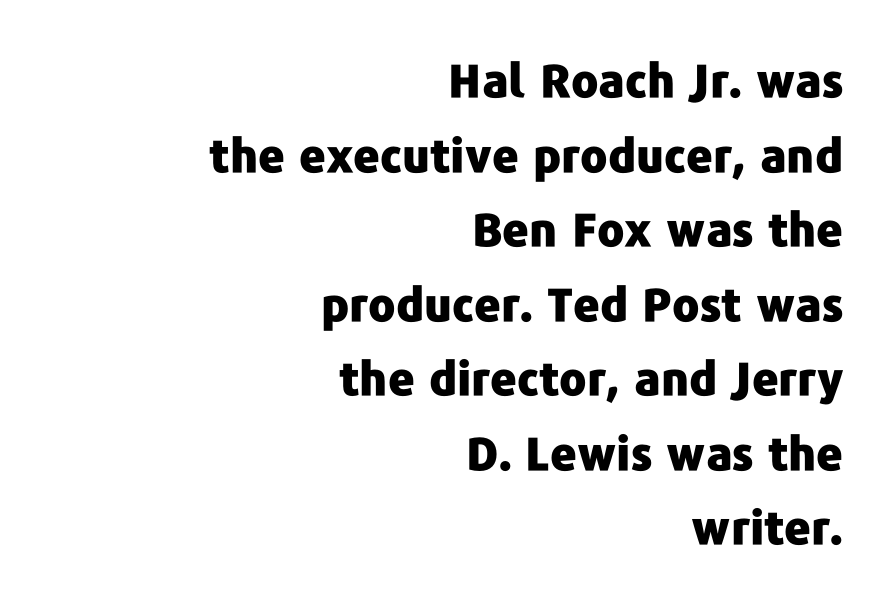
A flush-right, rag-left setting is used for this passage. Each glyph is drawn with heavy, bold strokes. Proportional: the letters do not fall into vertical columns. Unmarked baselines from the first word to the last.
